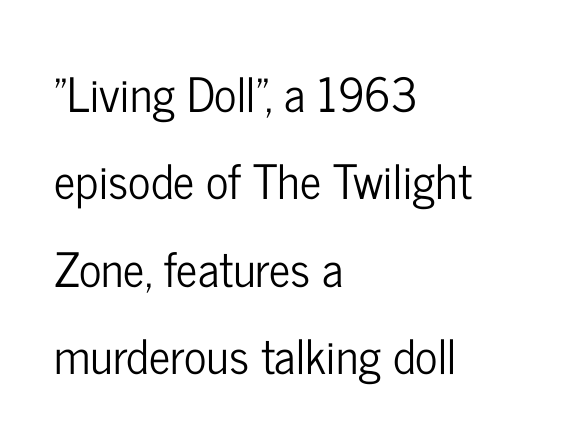
{"serif": "no", "italic": "no", "width": "condensed", "stroke_contrast": "low", "x_height": "medium", "monospaced": "no", "underline": "no", "align": "left", "line_spacing_ratio": 1.86, "letter_spacing": "normal", "letter_spacing_em": 0.0, "glyph_px": 47}
